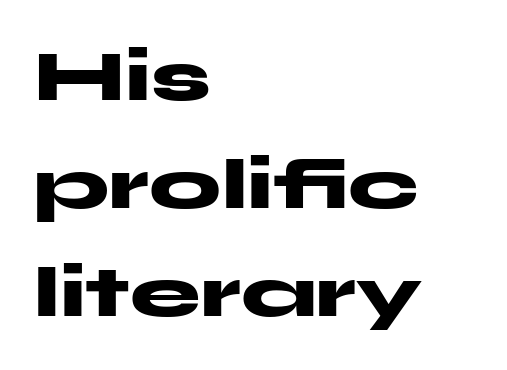
The image shows 71 px heavy, wide sans-serif type, upright; set left-aligned, normal line spacing (1.52x), normal letter spacing, not underlined; medium stroke contrast and a medium x-height.
